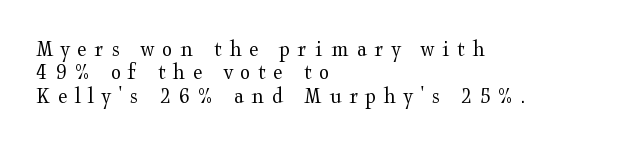
Q: Is the text bold? A: No.
Q: Is the text italic (slanted)? A: No, it is upright.
Q: Is the text underlined? A: No.
Q: How is the paragraph aligned? A: Left-aligned.
Q: Is the spacing between letters normal or unusually wide? A: Unusually wide.
Q: Is the spacing between lines tight, normal or loose? A: Tight.
